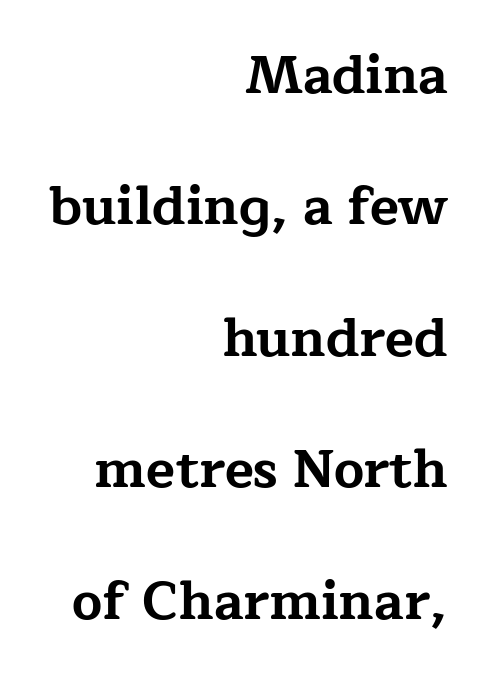
Is the type bold? Yes — the strokes are clearly thick and heavy. Upright lettering throughout. Notice the wide empty band between every row — that's loose leading. The passage shown is not underscored anywhere. Is this a fixed-width face? No — the glyphs have proportional, varying widths.
